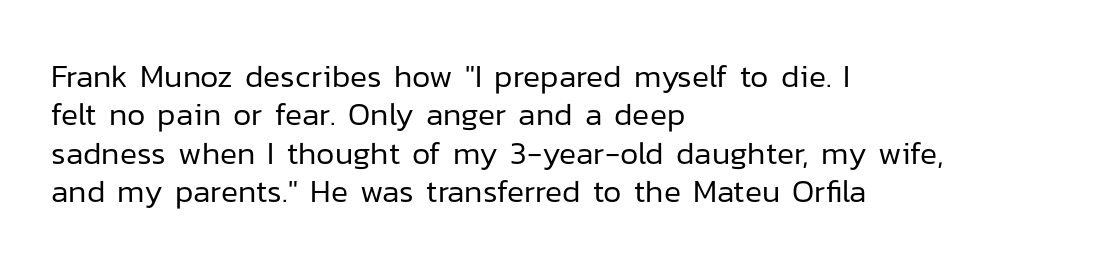
Q: Is the text bold? A: No.
Q: Is the text italic (slanted)? A: No, it is upright.
Q: Is the typeface a serif or a sans-serif typeface? A: Sans-serif.
Q: Is the text underlined? A: No.
Q: How is the paragraph aligned? A: Left-aligned.
Q: Is the spacing between letters normal or unusually wide? A: Normal.
Q: Width (condensed, normal, or wide)? A: Normal.
Q: Stroke contrast? A: Low.
Q: x-height? A: Medium.
Q: Monospaced? A: No.
